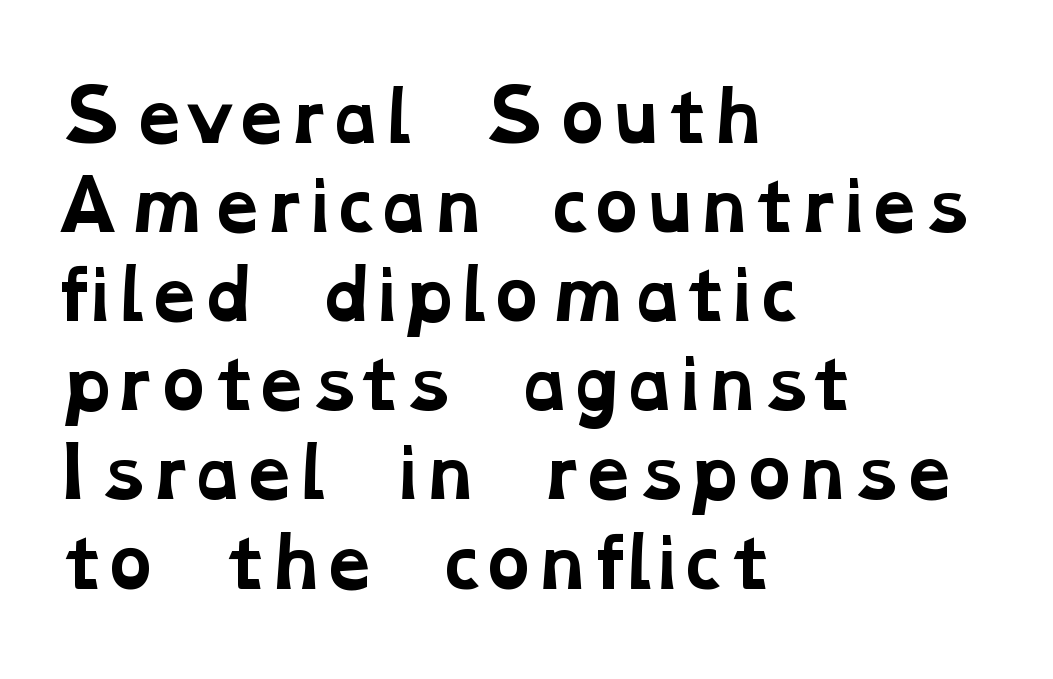
Q: Is the text bold? A: Yes.
Q: Is the typeface a serif or a sans-serif typeface? A: Serif.
Q: Is the text underlined? A: No.
Q: How is the paragraph aligned? A: Left-aligned.
Q: Is the spacing between letters normal or unusually wide? A: Normal.
Q: Is the spacing between lines tight, normal or loose? A: Normal.
Q: Width (condensed, normal, or wide)? A: Wide.
Q: Stroke contrast? A: Low.
Q: x-height? A: Medium.
Q: Monospaced? A: No.
